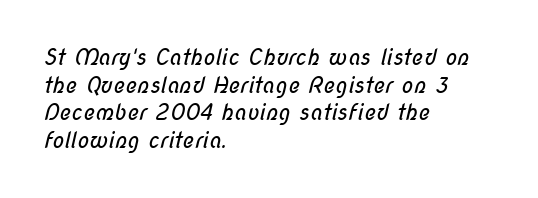
The image shows 22 px text type; set left-aligned, normal line spacing (1.26x), normal letter spacing, not underlined.
